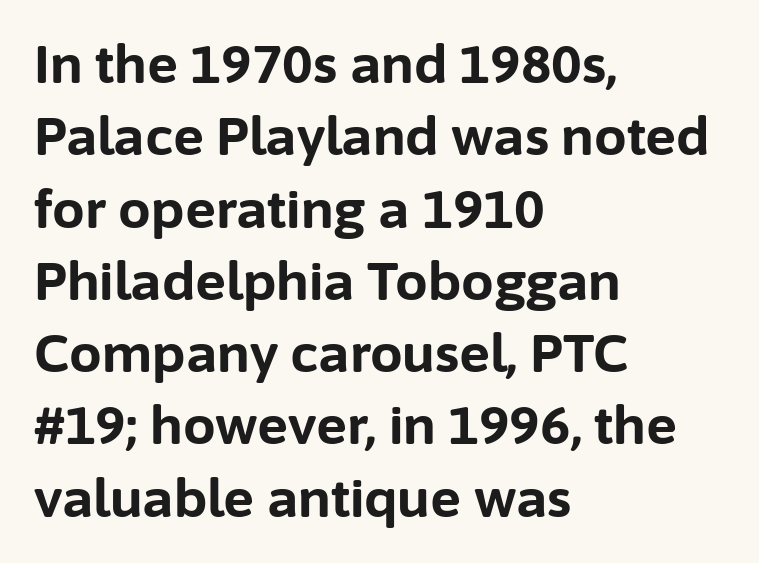
The image shows 52 px bold sans-serif type, upright; set left-aligned, normal line spacing (1.39x), normal letter spacing, not underlined; low stroke contrast and a medium x-height.
